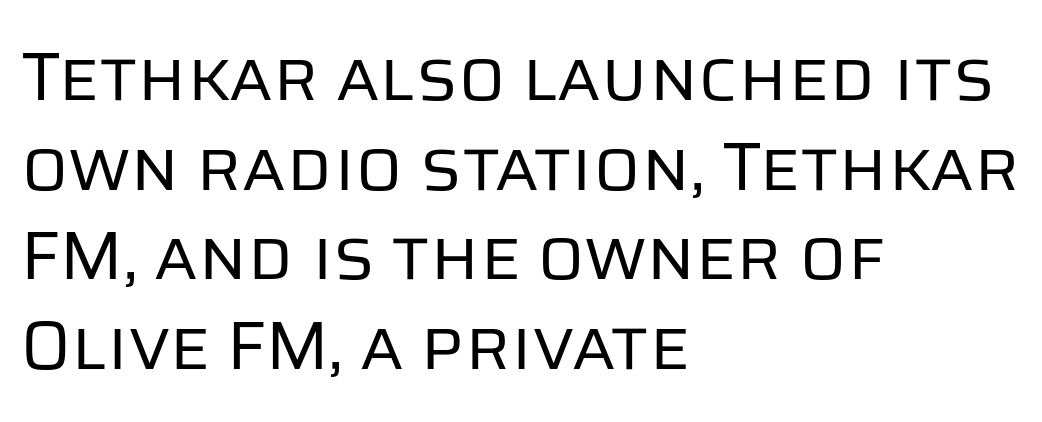
Ink coverage per letter is moderate at most. Each letter keeps its own natural width here, so spacing adapts to shape. This sample keeps an unexceptional amount of space between lines. The zone under the glyphs is completely vacant.
